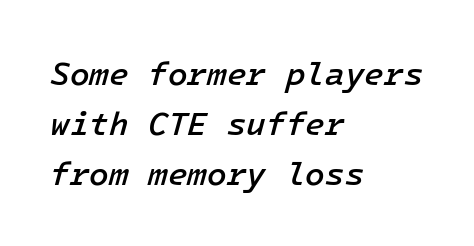
Q: Is the text bold? A: Semi-bold.
Q: Is the text italic (slanted)? A: Yes, it leans right by about 16 degrees.
Q: Is the text underlined? A: No.
Q: How is the paragraph aligned? A: Left-aligned.
Q: Is the spacing between letters normal or unusually wide? A: Normal.
Q: Is the spacing between lines tight, normal or loose? A: Normal.
Q: Width (condensed, normal, or wide)? A: Normal.
Q: Stroke contrast? A: Low.
Q: x-height? A: Medium.
